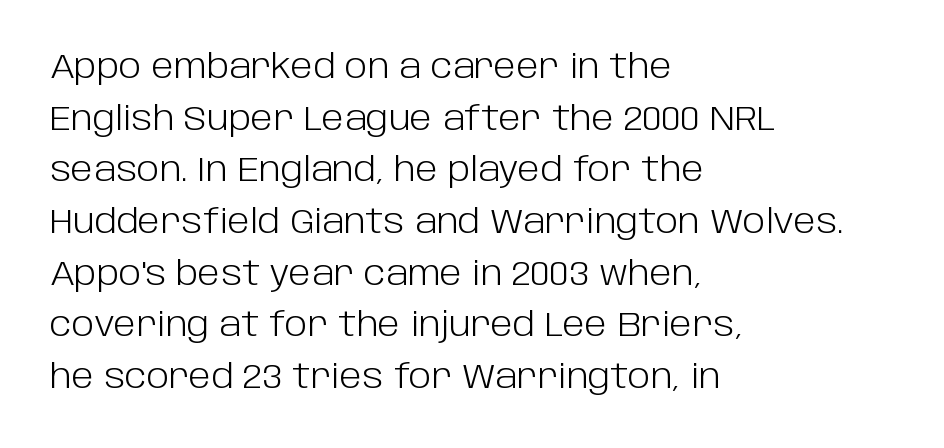
{"serif": "no", "italic": "no", "bold": "no", "weight": "light", "width": "normal", "stroke_contrast": "low", "x_height": "large", "monospaced": "no", "underline": "no", "align": "left", "line_spacing": "normal", "line_spacing_ratio": 1.52, "letter_spacing": "normal", "letter_spacing_em": 0.0, "glyph_px": 34}
